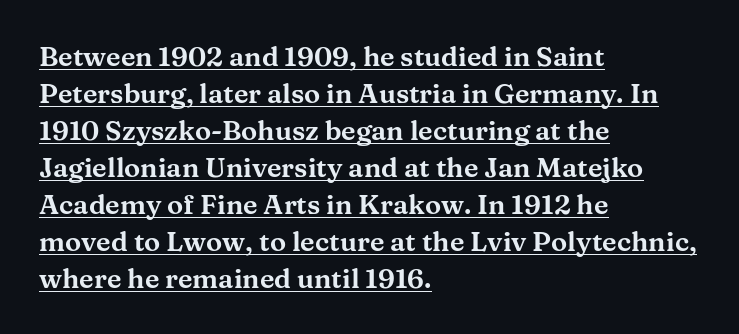
The image shows 27 px text type, upright; set left-aligned, normal line spacing (1.37x), normal letter spacing, underlined.
